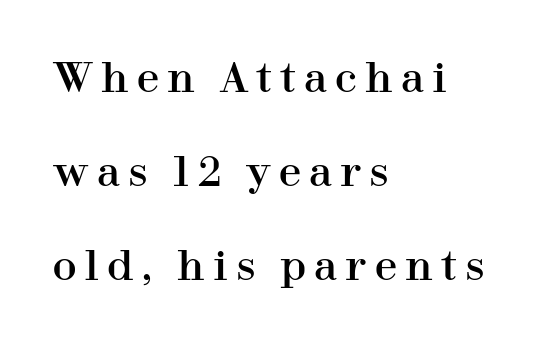
{"serif": "yes", "italic": "no", "width": "normal", "stroke_contrast": "high", "x_height": "medium", "monospaced": "no", "underline": "no", "align": "left", "line_spacing": "loose", "line_spacing_ratio": 2.35, "letter_spacing": "wide", "letter_spacing_em": 0.21, "glyph_px": 40}
